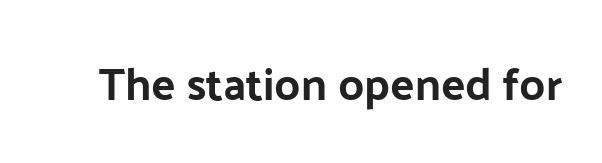
The image shows 45 px bold sans-serif type, upright; set normal letter spacing, not underlined; low stroke contrast and a medium x-height.
